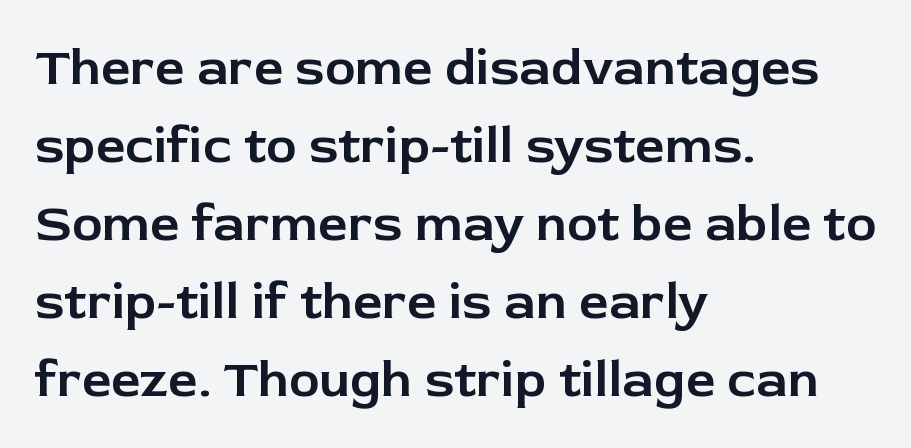
The image shows 52 px sans-serif type, upright; set left-aligned, normal line spacing (1.5x), normal letter spacing, not underlined; low stroke contrast and a medium x-height.
